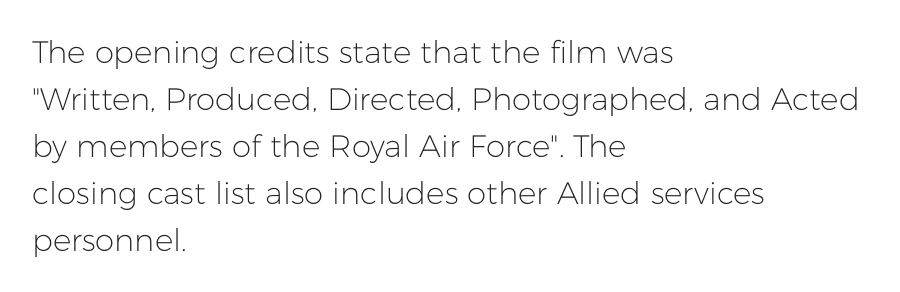
{"serif": "no", "italic": "no", "bold": "no", "weight": "light", "width": "normal", "stroke_contrast": "low", "x_height": "medium", "monospaced": "no", "underline": "no", "align": "left", "line_spacing": "normal", "line_spacing_ratio": 1.52, "letter_spacing": "normal", "letter_spacing_em": 0.0, "glyph_px": 31}
